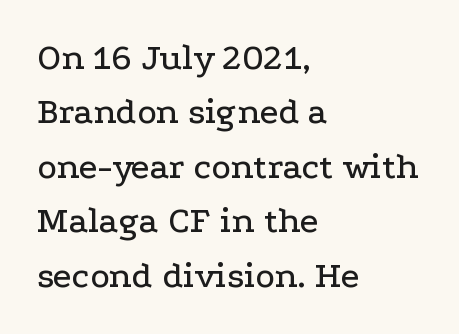
Q: Is the text italic (slanted)? A: No, it is upright.
Q: Is the typeface a serif or a sans-serif typeface? A: Serif.
Q: Is the text underlined? A: No.
Q: How is the paragraph aligned? A: Left-aligned.
Q: Is the spacing between letters normal or unusually wide? A: Normal.
Q: Is the spacing between lines tight, normal or loose? A: Normal.
Q: Width (condensed, normal, or wide)? A: Wide.
Q: Stroke contrast? A: Low.
Q: x-height? A: Medium.
Q: Monospaced? A: No.
